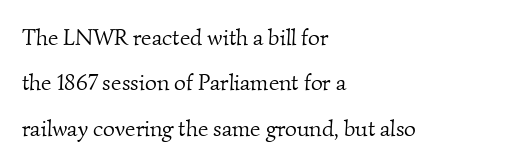
Q: Is the text bold? A: No.
Q: Is the text underlined? A: No.
Q: How is the paragraph aligned? A: Left-aligned.
Q: Is the spacing between letters normal or unusually wide? A: Normal.
Q: Is the spacing between lines tight, normal or loose? A: Loose.
